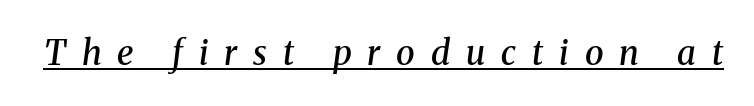
Q: Is the text bold? A: Semi-bold.
Q: Is the text italic (slanted)? A: Yes, it leans right by about 8 degrees.
Q: Is the typeface a serif or a sans-serif typeface? A: Serif.
Q: Is the text underlined? A: Yes.
Q: Is the spacing between letters normal or unusually wide? A: Unusually wide.
Q: Width (condensed, normal, or wide)? A: Normal.
Q: Stroke contrast? A: Medium.
Q: x-height? A: Medium.
Q: Monospaced? A: No.
